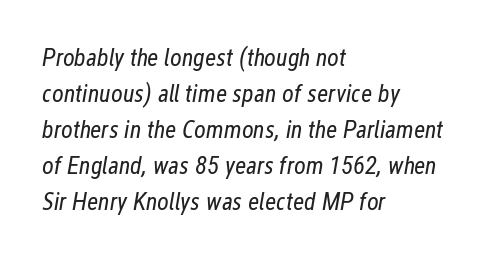
The block of text has a typical density, with ordinary space between rows. The passage shown is not bold in any degree. Notice how the passage keeps a crisp vertical edge on the left only. The passage shown leans; its letterforms are oblique. Lines of text with bare space underneath.
